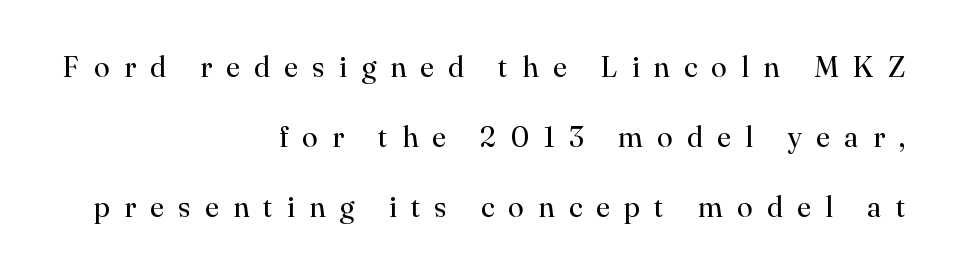
{"serif": "yes", "italic": "no", "bold": "no", "weight": "regular", "width": "normal", "stroke_contrast": "high", "x_height": "small", "monospaced": "no", "underline": "no", "align": "right", "line_spacing": "loose", "line_spacing_ratio": 2.41, "letter_spacing": "wide", "letter_spacing_em": 0.49, "glyph_px": 29}
